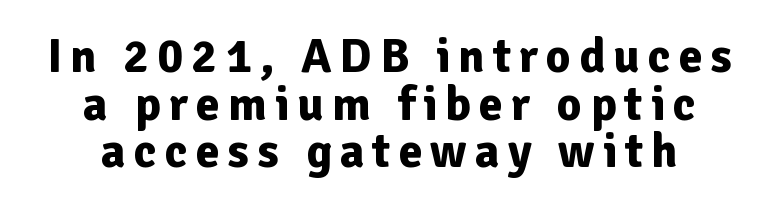
Q: Is the text bold? A: Yes.
Q: Is the text italic (slanted)? A: No, it is upright.
Q: Is the typeface a serif or a sans-serif typeface? A: Sans-serif.
Q: Is the text underlined? A: No.
Q: How is the paragraph aligned? A: Centered.
Q: Is the spacing between lines tight, normal or loose? A: Tight.
Q: Width (condensed, normal, or wide)? A: Normal.
Q: Stroke contrast? A: Low.
Q: x-height? A: Medium.
Q: Monospaced? A: No.
